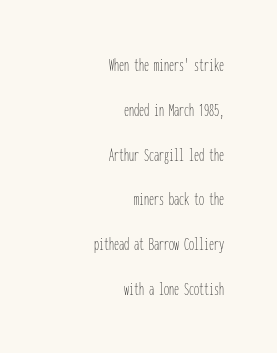
The image shows 20 px text type, upright; set right-aligned, loose line spacing (2.24x), normal letter spacing, not underlined.
